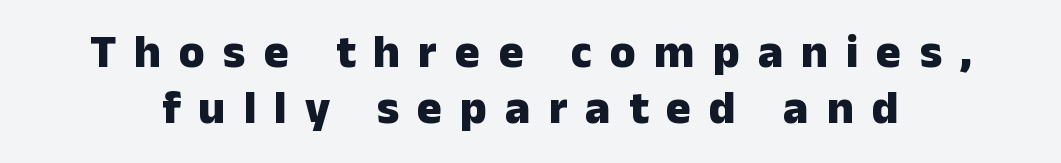
You could only call the tracking loose — the letters float apart. Every stem runs plumb, perpendicular to the baseline. The face used here is proportionally spaced, like ordinary book or web type. Underlining? Definitely not there. Each glyph is drawn with heavy, bold strokes.
